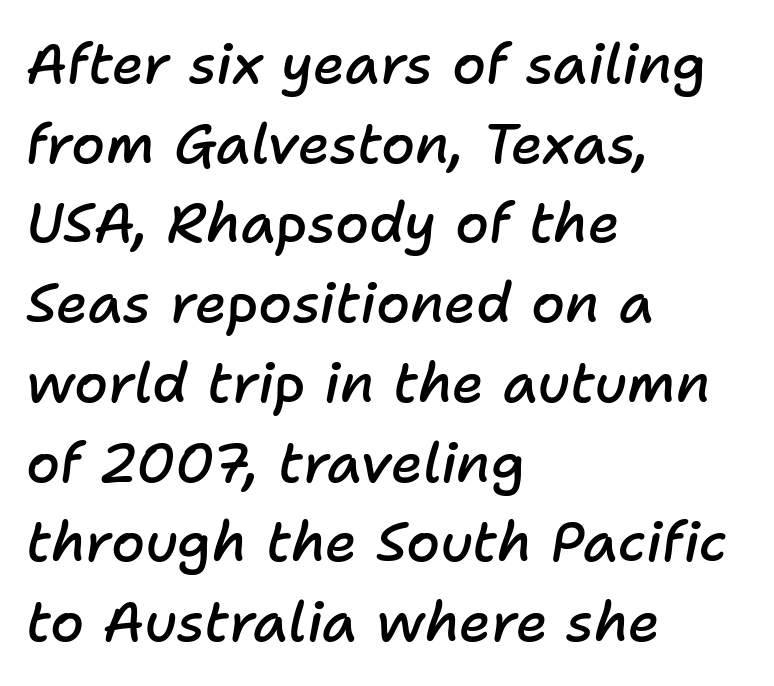
The image shows 55 px semibold type, italic (leaning right); set left-aligned, normal line spacing (1.45x), normal letter spacing, not underlined; low stroke contrast and a medium x-height.
